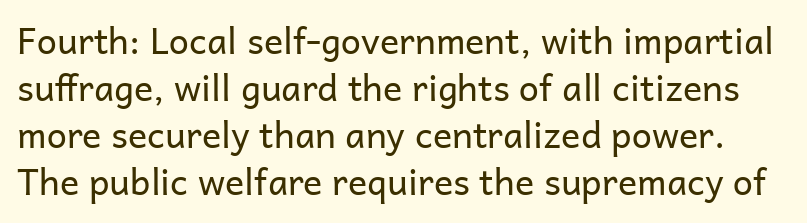
{"serif": "no", "italic": "no", "bold": "no", "weight": "regular", "width": "normal", "stroke_contrast": "low", "x_height": "medium", "monospaced": "no", "underline": "no", "line_spacing": "normal", "line_spacing_ratio": 1.31, "letter_spacing": "normal", "letter_spacing_em": 0.0, "glyph_px": 36}
